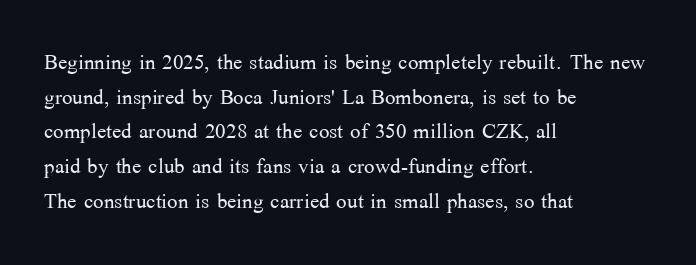
{"serif": "yes", "italic": "no", "bold": "no", "weight": "light", "width": "normal", "stroke_contrast": "medium", "x_height": "medium", "monospaced": "no", "underline": "no", "align": "left", "line_spacing_ratio": 1.24, "letter_spacing": "normal", "letter_spacing_em": 0.0, "glyph_px": 28}
